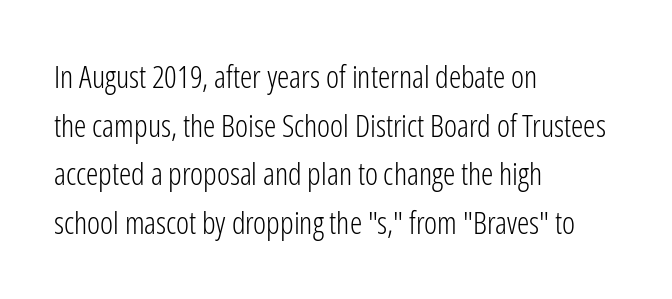
{"serif": "no", "italic": "no", "bold": "no", "weight": "light", "width": "condensed", "stroke_contrast": "low", "x_height": "medium", "monospaced": "no", "underline": "no", "align": "left", "line_spacing": "normal", "line_spacing_ratio": 1.57, "letter_spacing": "normal", "letter_spacing_em": 0.0, "glyph_px": 31}
